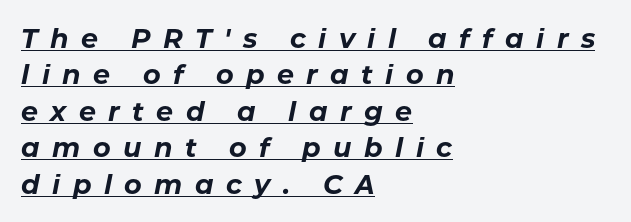
The image shows 27 px bold type, italic (leaning right); set left-aligned, normal line spacing (1.35x), unusually wide letter spacing (+0.46 em), underlined.
